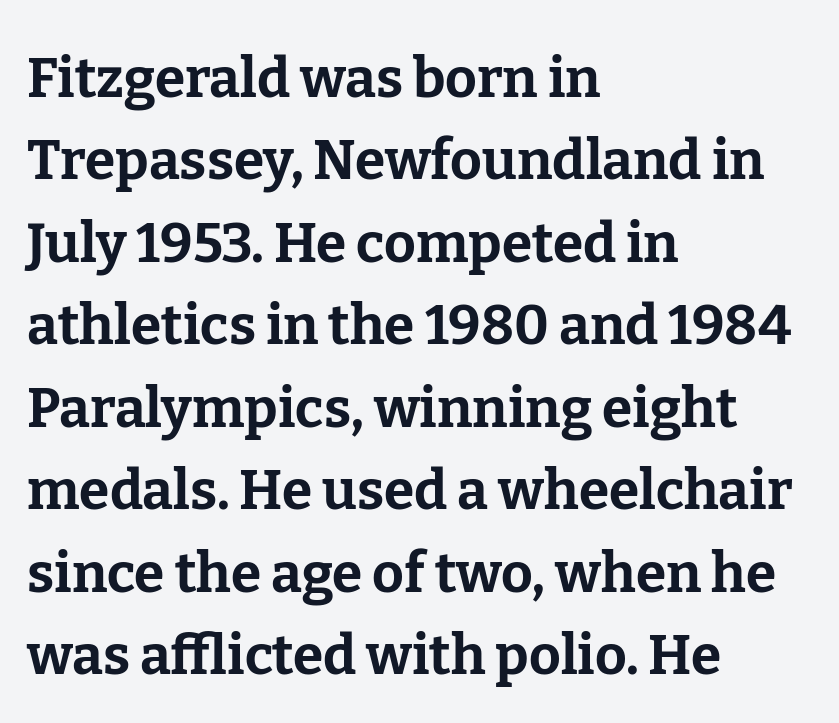
Summary of weight: heavy, a full bold. The glyphs are unaccompanied by any horizontal stroke below them. Short and long lines alike share a common starting point at left. Nothing unusual about the tracking: characters are spaced as the font intends. This is the regular roman posture of the typeface. The rendering shows small feet on the letterforms — a serif design.
